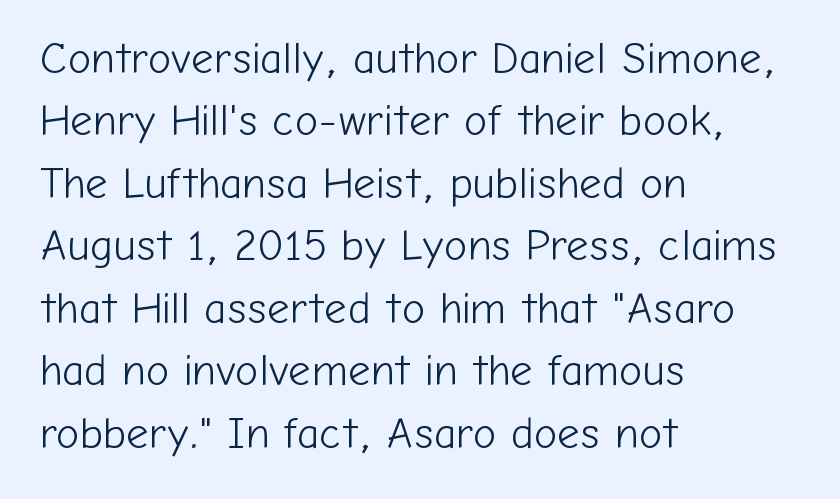
Q: Is the text bold? A: No.
Q: Is the text italic (slanted)? A: No, it is upright.
Q: Is the typeface a serif or a sans-serif typeface? A: Sans-serif.
Q: Is the text underlined? A: No.
Q: How is the paragraph aligned? A: Left-aligned.
Q: Is the spacing between letters normal or unusually wide? A: Normal.
Q: Is the spacing between lines tight, normal or loose? A: Normal.
Q: Width (condensed, normal, or wide)? A: Normal.
Q: Stroke contrast? A: Low.
Q: x-height? A: Medium.
Q: Monospaced? A: No.
